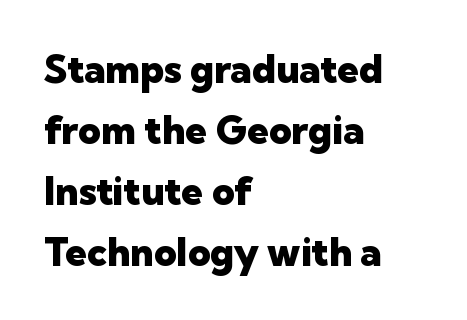
The image shows 39 px heavy sans-serif type, upright; set left-aligned, normal line spacing (1.56x), normal letter spacing, not underlined; low stroke contrast and a medium x-height.
